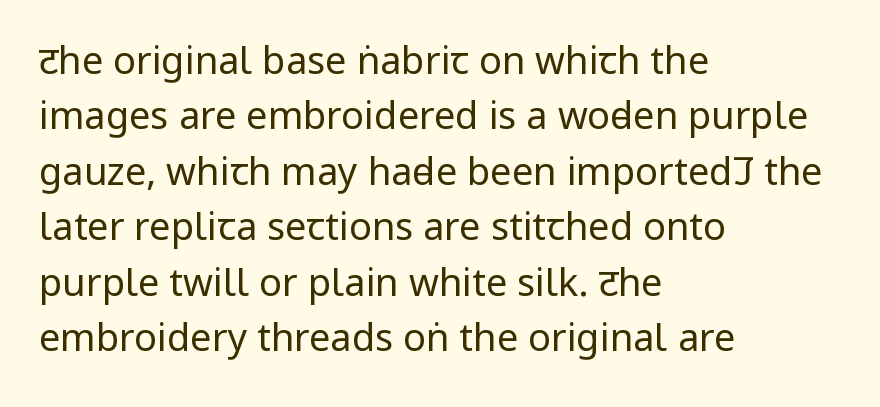
Regarding serifs, this sample does without them. Quick note: interline space is typical. Is the letter spacing exaggerated? No — it looks like the ordinary default. The font sits on the lighter half of the weight spectrum, regular included. The ragged edge is on the right, which tells us the setting is flush left. A roman cut, with each character standing at attention.
